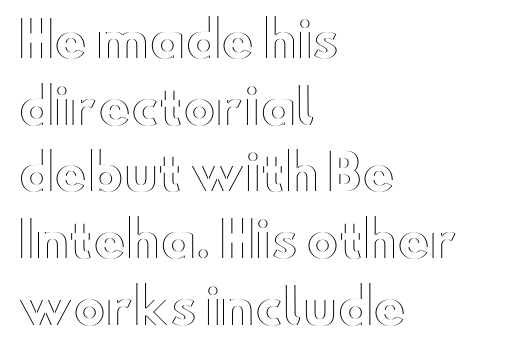
The image shows 49 px wide type, upright; set left-aligned, normal line spacing (1.36x), normal letter spacing, not underlined; a small x-height.
